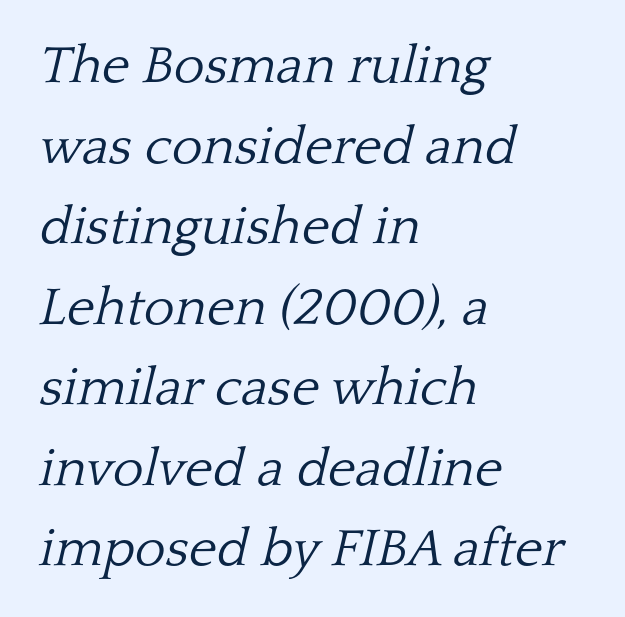
{"serif": "yes", "italic": "yes", "lean": "right", "slant_degrees": 13, "bold": "no", "weight": "light", "width": "normal", "stroke_contrast": "low", "x_height": "medium", "monospaced": "no", "underline": "no", "align": "left", "line_spacing": "normal", "line_spacing_ratio": 1.52, "letter_spacing": "normal", "letter_spacing_em": 0.0, "glyph_px": 53}
